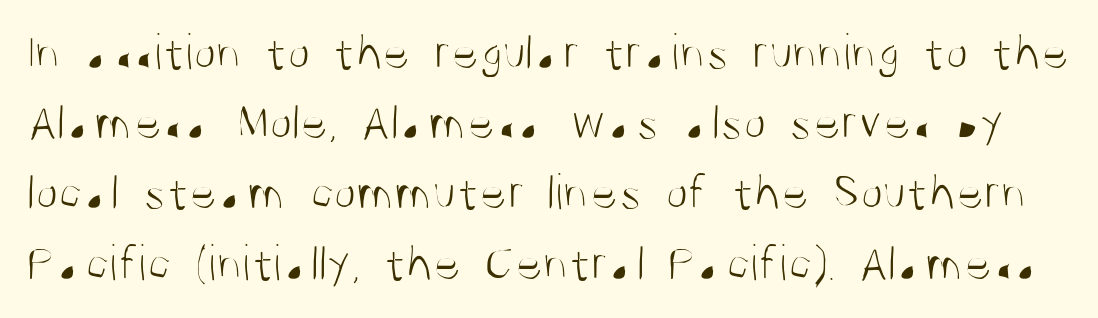
{"serif": "no", "italic": "no", "bold": "no", "weight": "light", "width": "condensed", "stroke_contrast": "medium", "x_height": "large", "monospaced": "no", "underline": "no", "line_spacing": "normal", "line_spacing_ratio": 1.35, "letter_spacing": "normal", "letter_spacing_em": 0.0, "glyph_px": 52}
